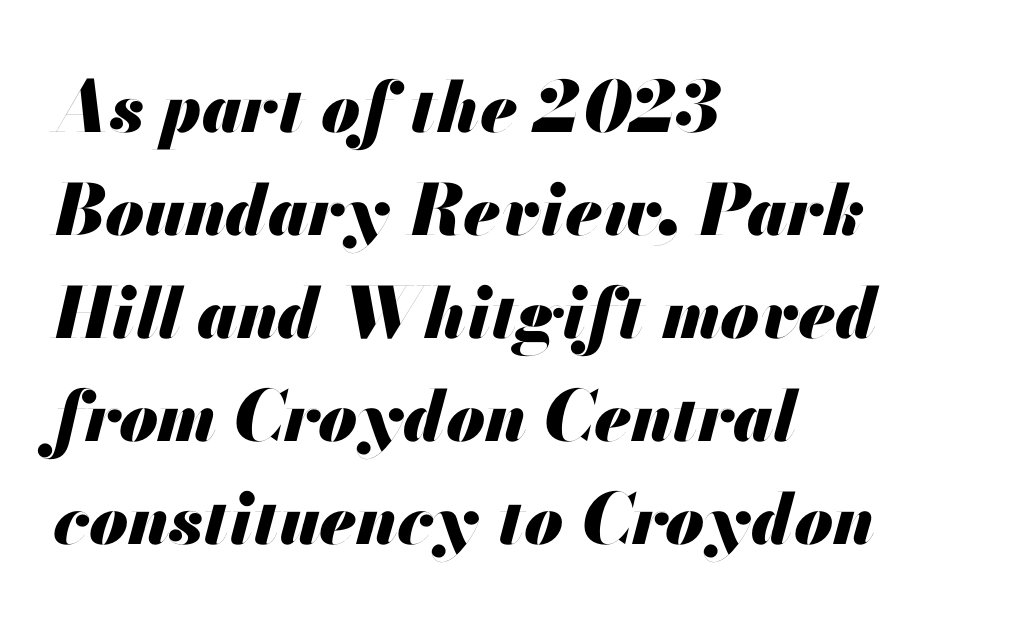
Q: Is the text bold? A: Yes.
Q: Is the text italic (slanted)? A: Yes, it leans right by about 13 degrees.
Q: Is the text underlined? A: No.
Q: How is the paragraph aligned? A: Left-aligned.
Q: Is the spacing between letters normal or unusually wide? A: Normal.
Q: Is the spacing between lines tight, normal or loose? A: Normal.
Q: Width (condensed, normal, or wide)? A: Normal.
Q: Stroke contrast? A: Medium.
Q: x-height? A: Small.
Q: Monospaced? A: No.
